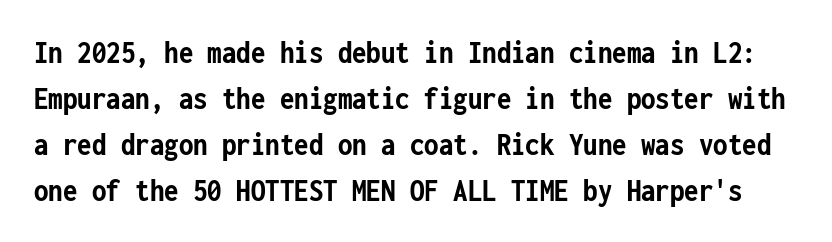
The face used here is monospaced, like something from a code editor. The font's upright variant was chosen for this text. Successive baselines arrive at the customary interval. Is this a sans? Yes — the strokes have no serifs. The specimen omits any rule beneath the text block's lines.
